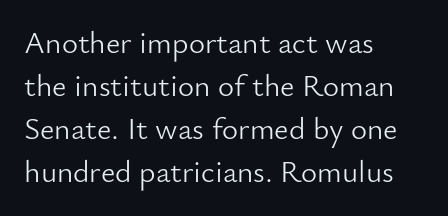
The image shows 31 px light sans-serif type, upright; set left-aligned, normal line spacing (1.39x), normal letter spacing, not underlined; low stroke contrast and a small x-height.
